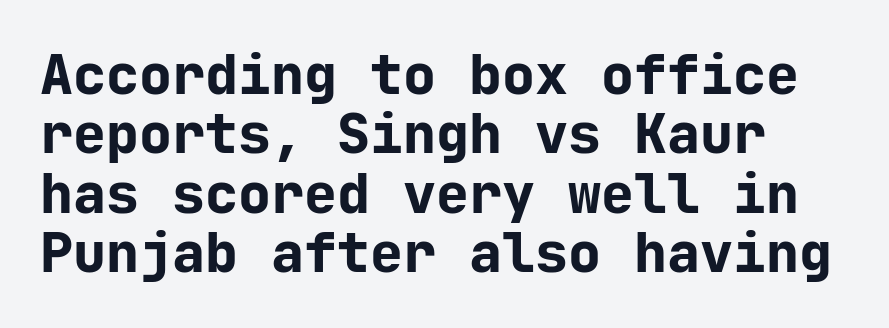
The image shows 55 px bold sans-serif type, upright, monospaced; set left-aligned, tight line spacing (1.08x), normal letter spacing, not underlined; low stroke contrast and a medium x-height.
